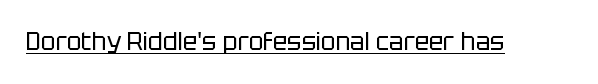
The image shows 24 px text type, upright; set normal letter spacing, underlined.
